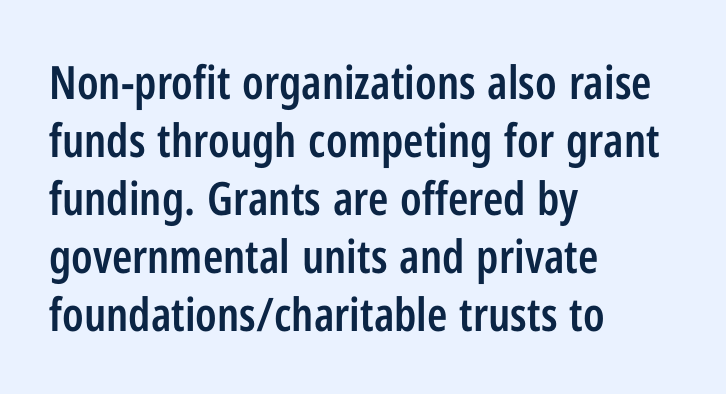
Q: Is the text bold? A: Semi-bold.
Q: Is the text italic (slanted)? A: No, it is upright.
Q: Is the typeface a serif or a sans-serif typeface? A: Sans-serif.
Q: Is the text underlined? A: No.
Q: How is the paragraph aligned? A: Left-aligned.
Q: Is the spacing between letters normal or unusually wide? A: Normal.
Q: Is the spacing between lines tight, normal or loose? A: Normal.
Q: Width (condensed, normal, or wide)? A: Condensed.
Q: Stroke contrast? A: Low.
Q: x-height? A: Medium.
Q: Monospaced? A: No.
